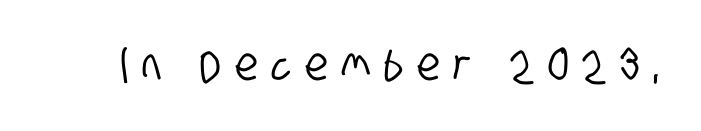
{"serif": "no", "width": "condensed", "stroke_contrast": "low", "x_height": "large", "monospaced": "no", "underline": "no", "letter_spacing": "wide", "letter_spacing_em": 0.3, "glyph_px": 46}
